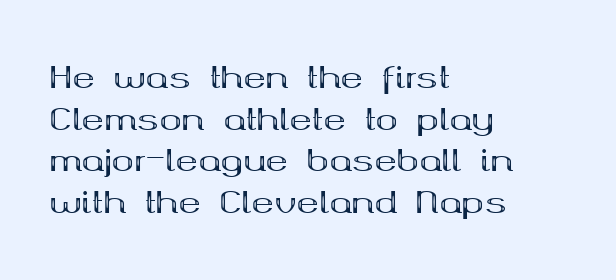
The image shows 30 px bold, wide serif type, upright; set left-aligned, normal line spacing (1.39x), normal letter spacing, not underlined; medium stroke contrast and a medium x-height.
